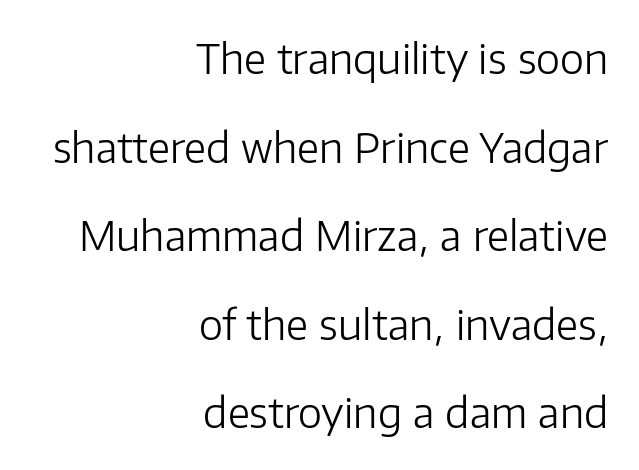
The image shows 41 px light sans-serif type, upright; set right-aligned, loose line spacing (2.16x), normal letter spacing, not underlined; low stroke contrast and a medium x-height.
